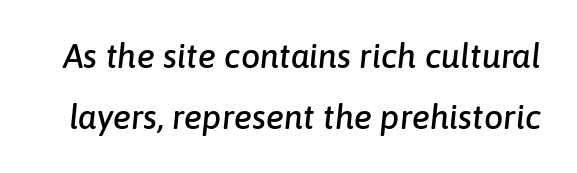
{"italic": "yes", "lean": "right", "slant_degrees": 6, "width": "normal", "stroke_contrast": "low", "x_height": "medium", "monospaced": "no", "underline": "no", "line_spacing_ratio": 1.78, "letter_spacing": "normal", "letter_spacing_em": 0.0, "glyph_px": 34}
